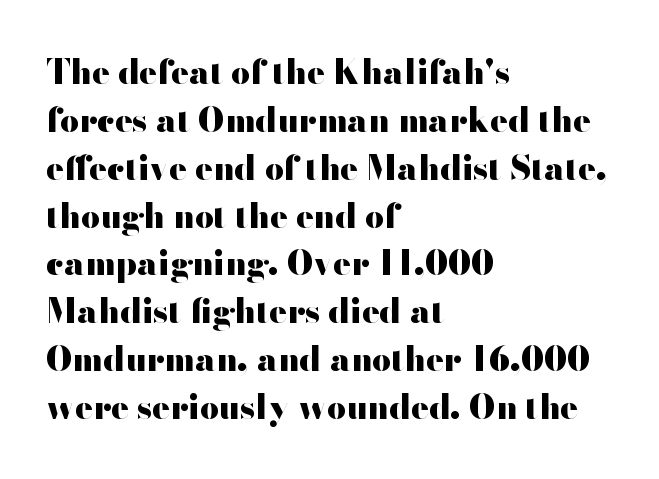
Posture: straight, roman, zero tilt. The string is rendered with underlining switched off. Serif or sans? Sans — the stroke terminals are bare. The face used here has the dense, thick strokes of a bold. In terms of leading, this rendering sits right in the middle.
